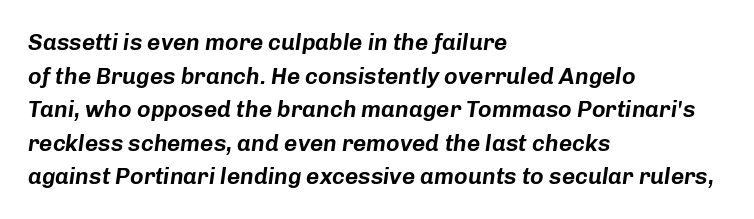
The glyphs are unaccompanied by any horizontal stroke below them. Teacher's note: observe the even left margin — that is flush-left alignment. This sample uses an oblique cut, with every glyph tilted off the vertical. The rendering keeps characters at their native spacing.
